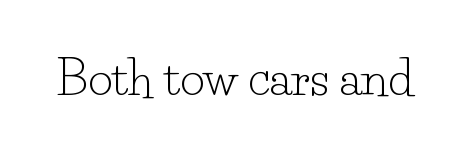
The image shows 47 px light serif type, upright; set normal letter spacing, not underlined; low stroke contrast and a small x-height.
